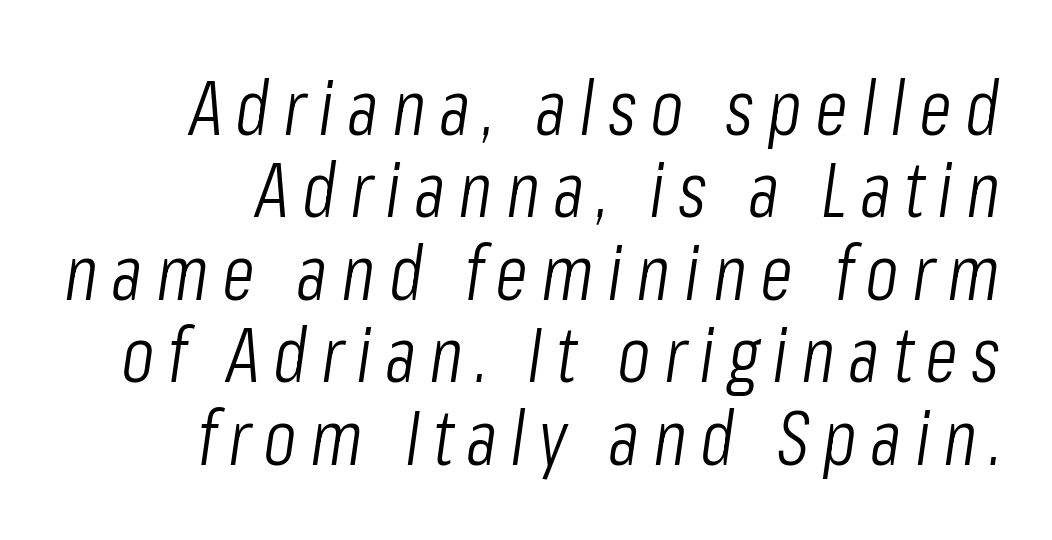
The image shows 77 px light, condensed type, italic (leaning right); set right-aligned, tight line spacing (1.07x), not underlined; low stroke contrast and a medium x-height.
